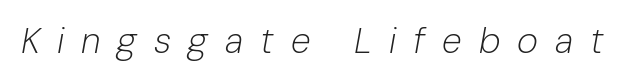
Q: Is the text bold? A: No.
Q: Is the text italic (slanted)? A: Yes, it leans right by about 10 degrees.
Q: Is the text underlined? A: No.
Q: Is the spacing between letters normal or unusually wide? A: Unusually wide.
Q: Width (condensed, normal, or wide)? A: Normal.
Q: Stroke contrast? A: Low.
Q: x-height? A: Medium.
Q: Monospaced? A: No.
